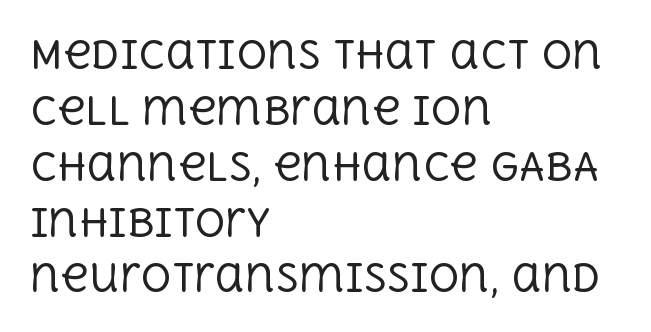
This rendering employs a face with finishing strokes, i.e., a serif. Here the glyphs are tracked normally, forming tight word shapes. Vertically, the passage feels balanced, rows spaced as you'd expect. Unmarked baselines from the first word to the last. This is roman type, the default non-slanted kind.
